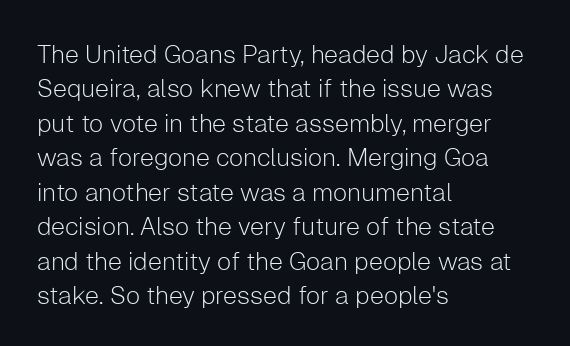
The image shows 25 px text type, upright; set left-aligned, normal line spacing (1.38x), normal letter spacing, not underlined.
